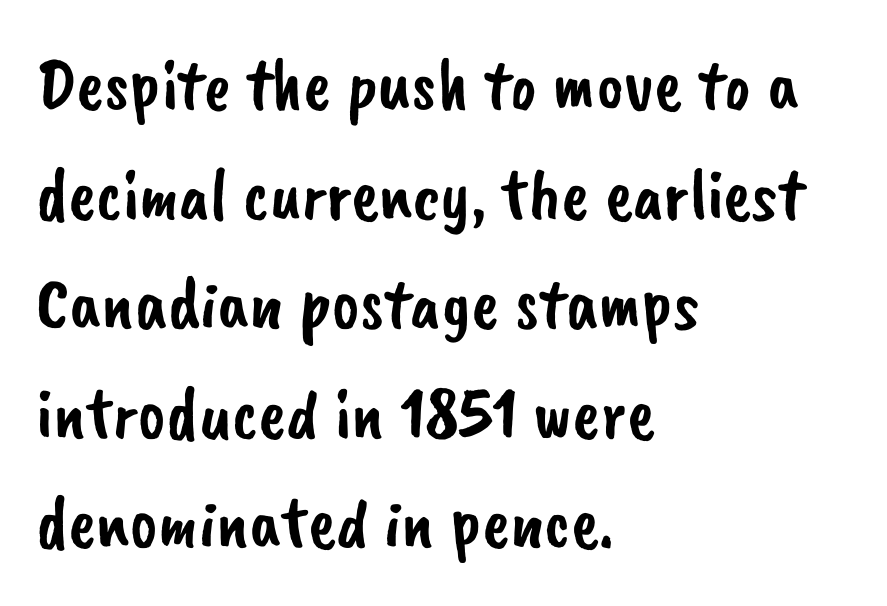
Q: Is the typeface a serif or a sans-serif typeface? A: Sans-serif.
Q: Is the text underlined? A: No.
Q: How is the paragraph aligned? A: Left-aligned.
Q: Is the spacing between letters normal or unusually wide? A: Normal.
Q: Is the spacing between lines tight, normal or loose? A: Normal.
Q: Width (condensed, normal, or wide)? A: Normal.
Q: Stroke contrast? A: Low.
Q: x-height? A: Small.
Q: Monospaced? A: No.
